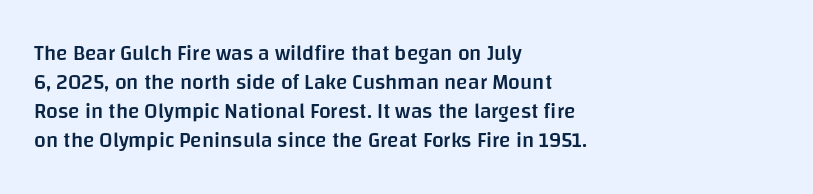
Q: Is the text bold? A: Semi-bold.
Q: Is the text italic (slanted)? A: No, it is upright.
Q: Is the text underlined? A: No.
Q: How is the paragraph aligned? A: Left-aligned.
Q: Is the spacing between letters normal or unusually wide? A: Normal.
Q: Is the spacing between lines tight, normal or loose? A: Normal.
